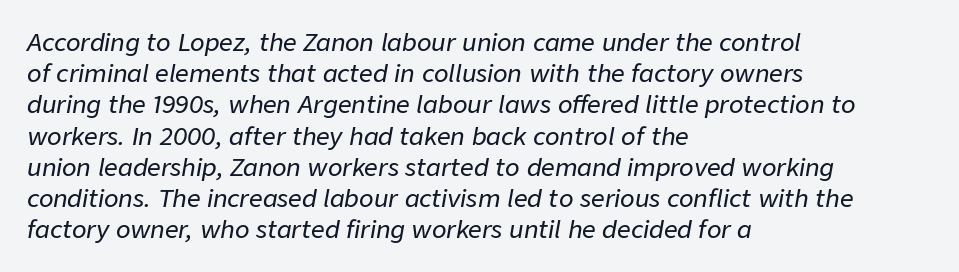
Q: Is the text italic (slanted)? A: Yes, it leans right by about 9 degrees.
Q: Is the text underlined? A: No.
Q: How is the paragraph aligned? A: Left-aligned.
Q: Is the spacing between letters normal or unusually wide? A: Normal.
Q: Is the spacing between lines tight, normal or loose? A: Normal.
